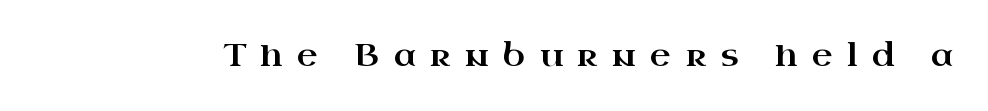
The image shows 32 px wide serif type, upright; set unusually wide letter spacing (+0.45 em), not underlined; high stroke contrast and a small x-height.
